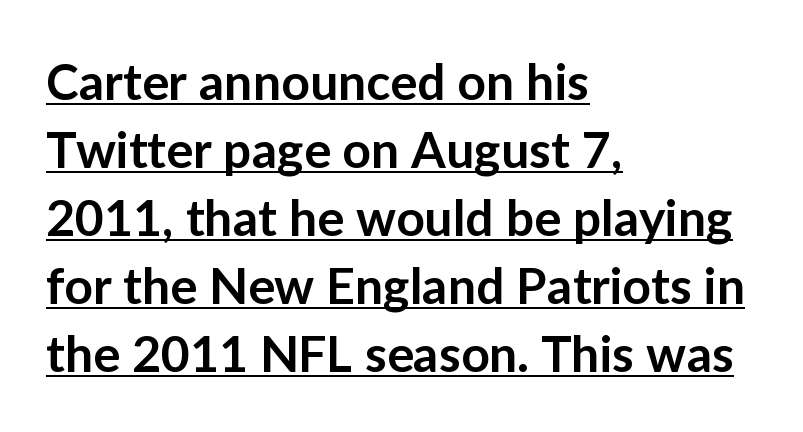
{"serif": "no", "italic": "no", "bold": "semi", "weight": "semibold", "width": "normal", "stroke_contrast": "low", "x_height": "medium", "monospaced": "no", "underline": "yes", "align": "left", "line_spacing": "normal", "line_spacing_ratio": 1.36, "letter_spacing": "normal", "letter_spacing_em": 0.0, "glyph_px": 50}
